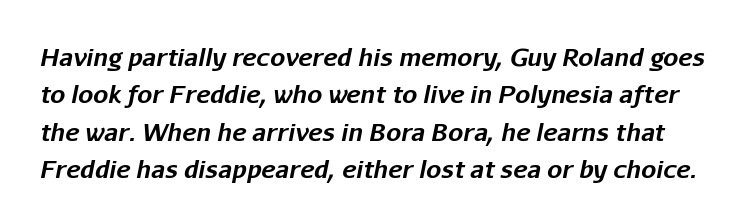
The glyphs look as if they've been sheared to an angle. No word sits above an underline. The space between consecutive lines is moderate. The rendering uses a bold face; every stroke is thick and dark. The rendering keeps characters at their native spacing.
